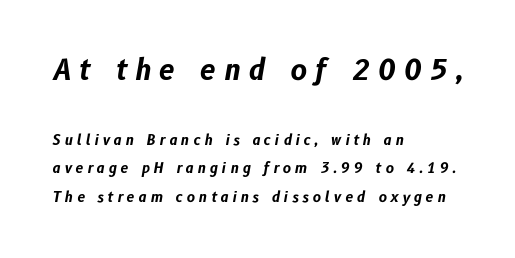
Q: Is the text bold? A: Yes.
Q: Is the text italic (slanted)? A: Yes, it leans right by about 10 degrees.
Q: Is the text underlined? A: No.
Q: How is the paragraph aligned? A: Left-aligned.
Q: Is the spacing between letters normal or unusually wide? A: Unusually wide.
Q: Is the spacing between lines tight, normal or loose? A: Loose.
Q: Which block of text is set in a larger size, the first (top) or the second (bottom)? A: The first (top) one.
Q: Width (condensed, normal, or wide)? A: Normal.
Q: Stroke contrast? A: Low.
Q: x-height? A: Medium.
Q: Monospaced? A: No.
